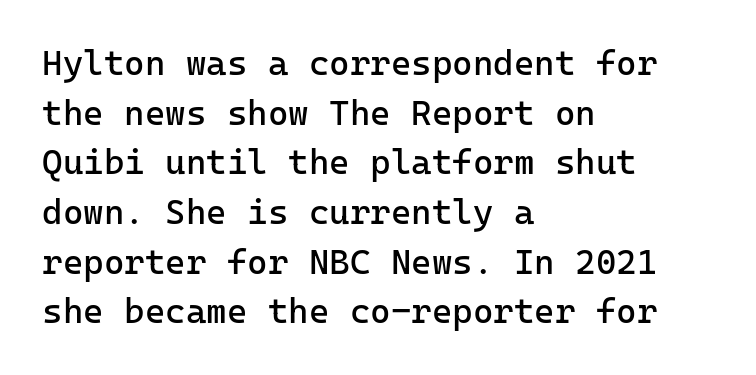
Q: Is the text bold? A: No.
Q: Is the text italic (slanted)? A: No, it is upright.
Q: Is the typeface a serif or a sans-serif typeface? A: Sans-serif.
Q: Is the text underlined? A: No.
Q: How is the paragraph aligned? A: Left-aligned.
Q: Is the spacing between letters normal or unusually wide? A: Normal.
Q: Is the spacing between lines tight, normal or loose? A: Normal.
Q: Width (condensed, normal, or wide)? A: Normal.
Q: Stroke contrast? A: Low.
Q: x-height? A: Medium.
